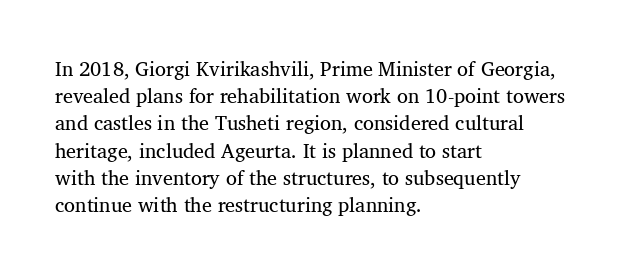
The image shows 20 px text type, upright; set left-aligned, normal line spacing (1.36x), normal letter spacing, not underlined.
